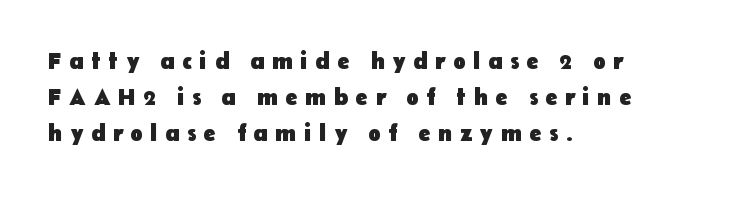
Notice how the passage keeps a crisp vertical edge on the left only. Underlining? Definitely not there. The letters stand upright; this is a roman face. Characters follow at a spacing far wider than the type designer built in.
